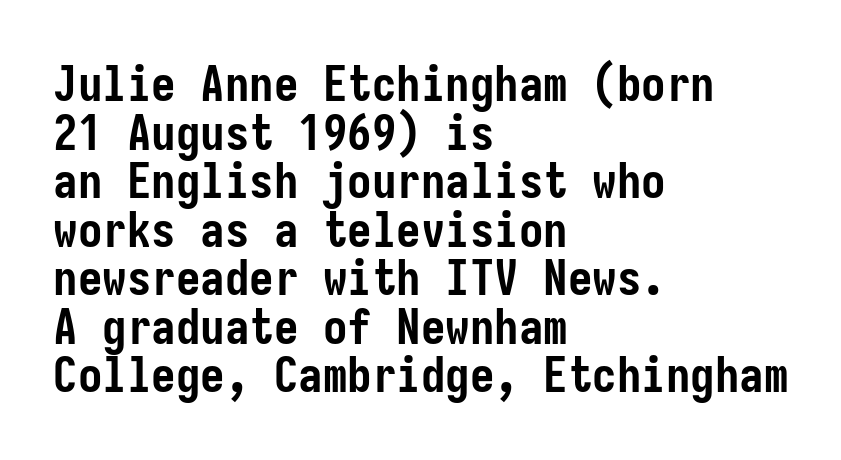
The image shows 49 px semibold, condensed sans-serif type, upright; set left-aligned, tight line spacing (0.99x), normal letter spacing, not underlined; low stroke contrast and a medium x-height.
